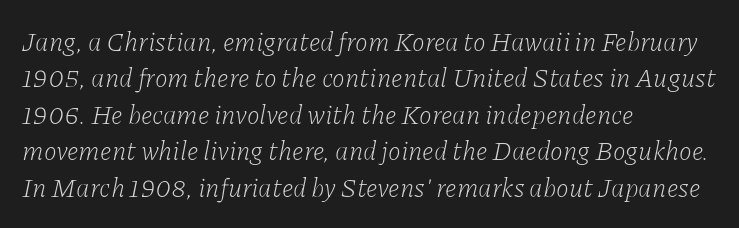
Is the type heavy? It reads as light-to-regular instead. A normal amount of white space separates one row of letters from the next. Teacher's note: observe the even left margin — that is flush-left alignment. Inter-character spacing is left at the font's built-in metrics. Underline: absent.
